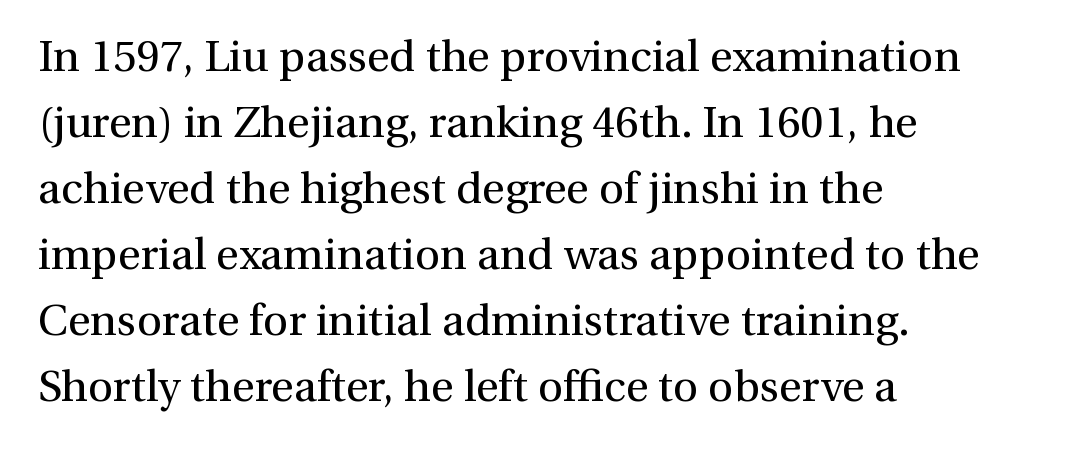
Q: Is the text bold? A: No.
Q: Is the text italic (slanted)? A: No, it is upright.
Q: Is the typeface a serif or a sans-serif typeface? A: Serif.
Q: Is the text underlined? A: No.
Q: How is the paragraph aligned? A: Left-aligned.
Q: Is the spacing between letters normal or unusually wide? A: Normal.
Q: Is the spacing between lines tight, normal or loose? A: Normal.
Q: Width (condensed, normal, or wide)? A: Normal.
Q: Stroke contrast? A: Medium.
Q: x-height? A: Medium.
Q: Monospaced? A: No.
